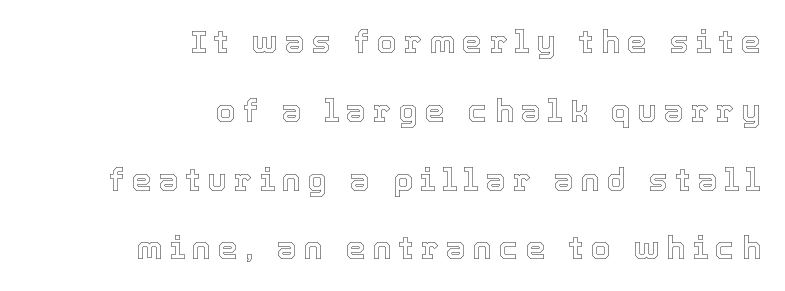
The image shows 32 px text type, upright; set right-aligned, loose line spacing (2.15x), unusually wide letter spacing (+0.22 em), not underlined; a medium x-height.
